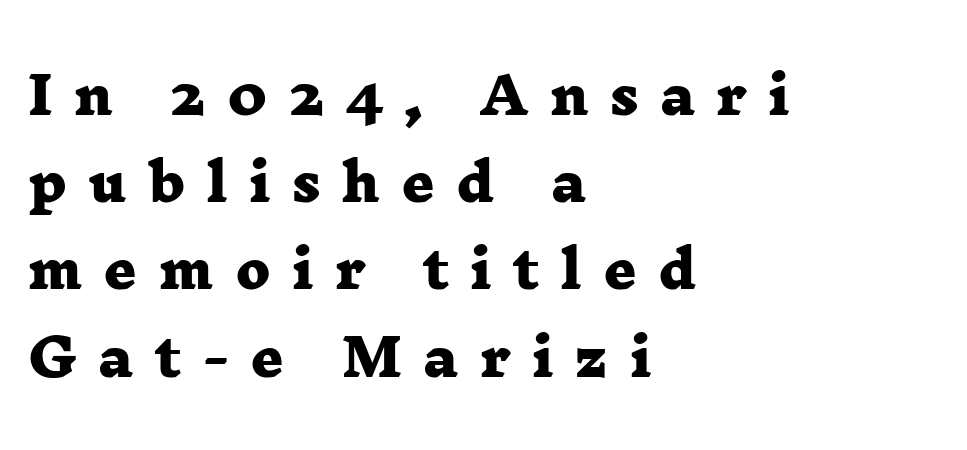
Proportional: the letters do not fall into vertical columns. Beneath every word, the page is bare. The passage shown has open, widely tracked lettering throughout. This is heavy type, rendered in bold. Leftover space on each line is placed entirely after the last word.
